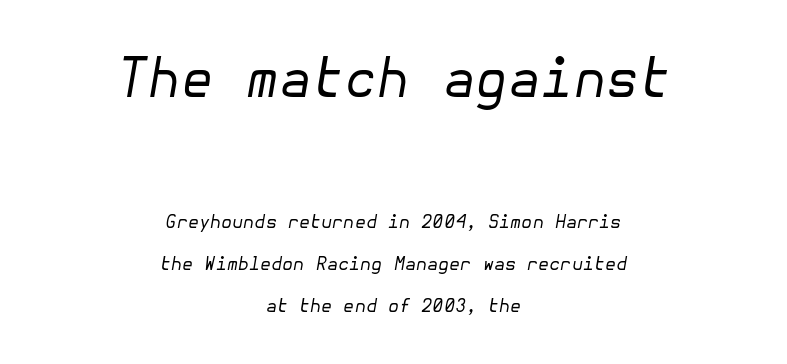
{"italic": "yes", "lean": "right", "slant_degrees": 10, "bold": "no", "weight": "regular", "width": "normal", "stroke_contrast": "low", "x_height": "medium", "underline": "no", "align": "center", "line_spacing": "loose", "line_spacing_ratio": 2.33, "letter_spacing": "normal", "letter_spacing_em": 0.0, "larger_block": "first", "size_ratio": 2.94, "glyph_px": 53}
